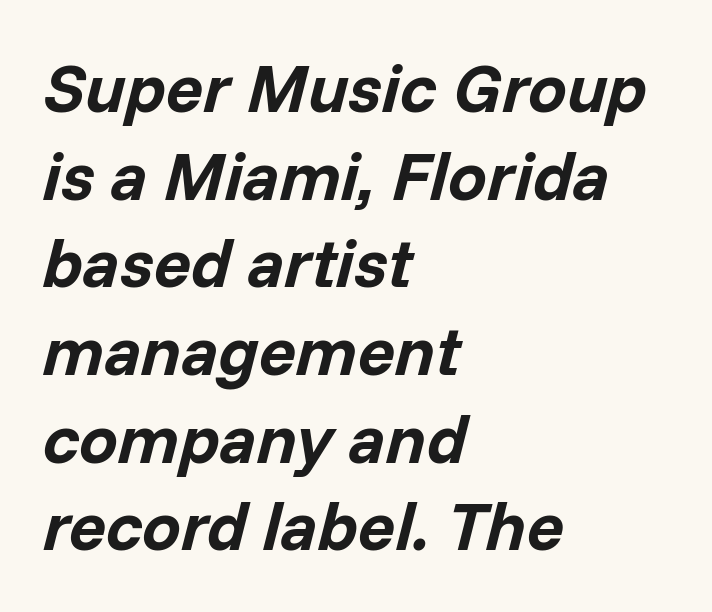
Q: Is the text bold? A: Yes.
Q: Is the text italic (slanted)? A: Yes, it leans right by about 14 degrees.
Q: Is the text underlined? A: No.
Q: How is the paragraph aligned? A: Left-aligned.
Q: Is the spacing between letters normal or unusually wide? A: Normal.
Q: Is the spacing between lines tight, normal or loose? A: Normal.
Q: Width (condensed, normal, or wide)? A: Normal.
Q: Stroke contrast? A: Low.
Q: x-height? A: Medium.
Q: Monospaced? A: No.
